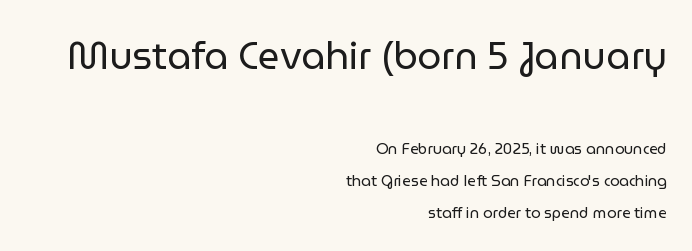
The image shows 38 px regular-weight sans-serif type, upright; set right-aligned, loose line spacing (2.13x), normal letter spacing, not underlined; the first (top) block is 2.53x larger; low stroke contrast and a medium x-height.
